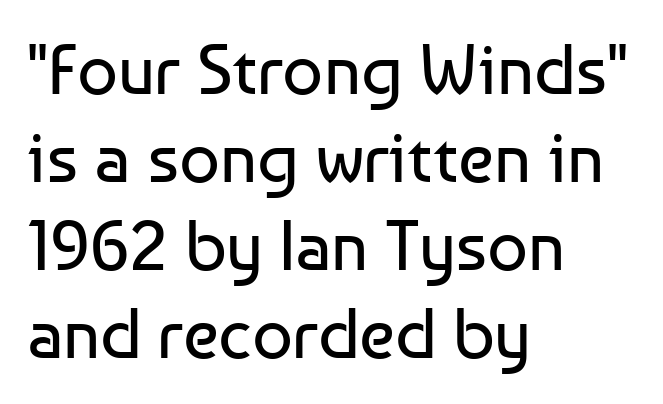
Q: Is the text bold? A: No.
Q: Is the text italic (slanted)? A: No, it is upright.
Q: Is the typeface a serif or a sans-serif typeface? A: Sans-serif.
Q: Is the text underlined? A: No.
Q: How is the paragraph aligned? A: Left-aligned.
Q: Is the spacing between letters normal or unusually wide? A: Normal.
Q: Width (condensed, normal, or wide)? A: Normal.
Q: Stroke contrast? A: Low.
Q: x-height? A: Medium.
Q: Monospaced? A: No.
